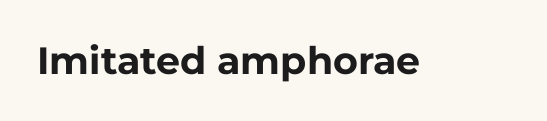
The image shows 38 px bold sans-serif type, upright; set normal letter spacing, not underlined; low stroke contrast and a medium x-height.
